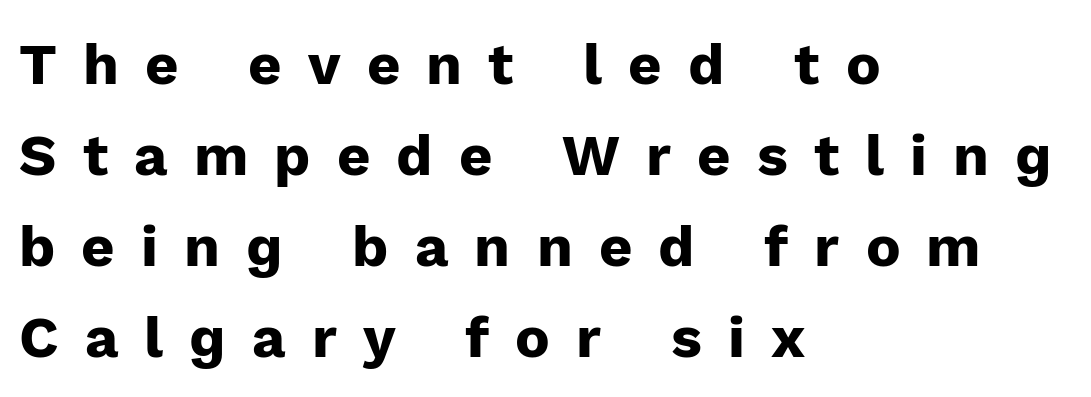
The image shows 58 px heavy sans-serif type, upright; set left-aligned, normal line spacing (1.57x), unusually wide letter spacing (+0.45 em), not underlined; low stroke contrast and a medium x-height.
